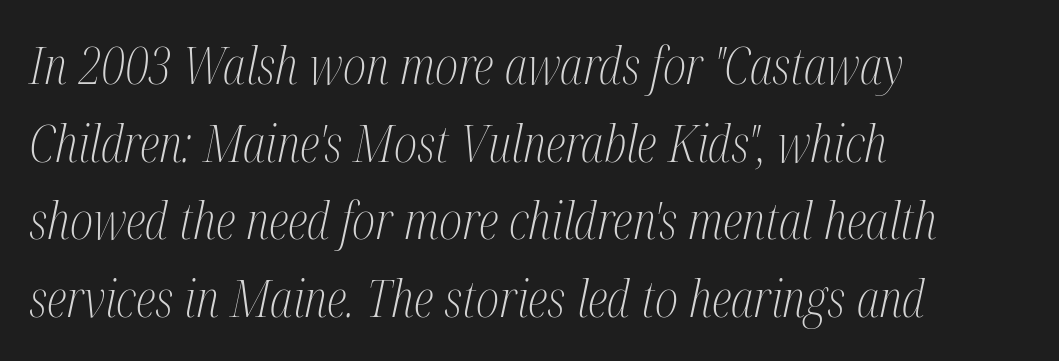
{"serif": "yes", "italic": "yes", "lean": "right", "slant_degrees": 12, "bold": "no", "weight": "light", "width": "condensed", "stroke_contrast": "medium", "x_height": "medium", "monospaced": "no", "underline": "no", "align": "left", "line_spacing": "normal", "line_spacing_ratio": 1.52, "letter_spacing": "normal", "letter_spacing_em": 0.0, "glyph_px": 51}
